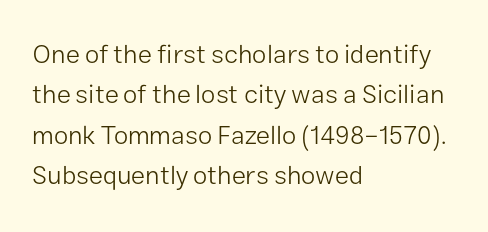
The image shows 26 px text type, upright; set left-aligned, normal line spacing (1.55x), normal letter spacing, not underlined.
